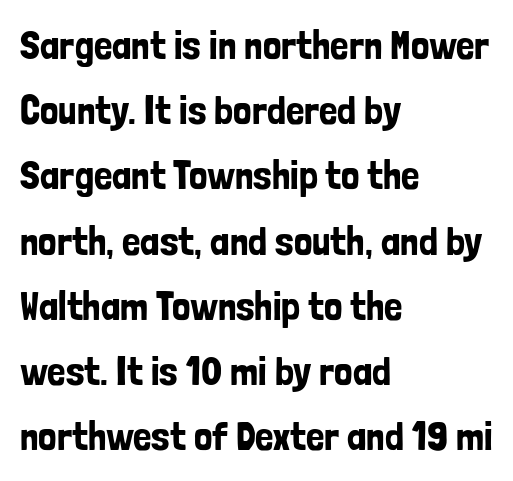
Students, observe: this is what conventionally led text looks like. The strip under each line holds only bare page. Nobody touched the tracking dial on this one. Posture: straight, roman, zero tilt. Character widths vary here, with narrow letters taking less room than wide ones.
